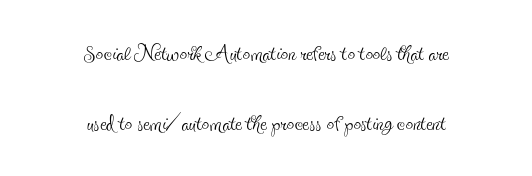
The image shows 30 px thin, condensed serif type; set centered, loose line spacing (2.34x), normal letter spacing, not underlined; a small x-height.
